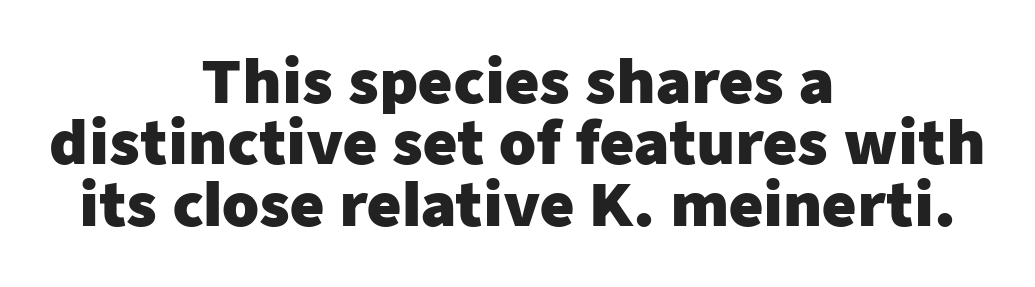
Do the letters lean? They stand straight. This rendering features lettering with no underline. Look at the bottom of the vertical strokes: they stop flat, with no serifs. The letters advance in unequal steps, a hallmark of proportional type. The face used here is rendered with its standard letterfit.
